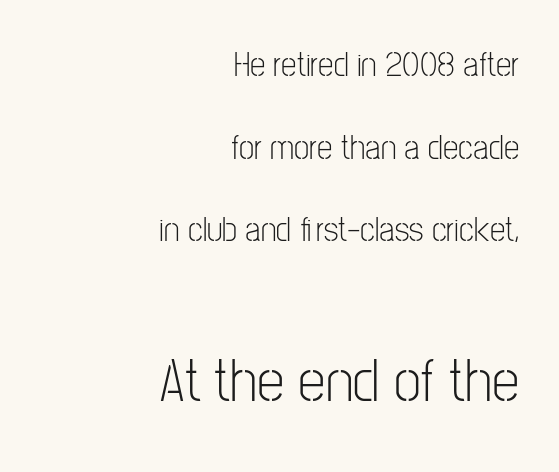
Q: Is the text bold? A: No.
Q: Is the text italic (slanted)? A: No, it is upright.
Q: Is the typeface a serif or a sans-serif typeface? A: Sans-serif.
Q: Is the text underlined? A: No.
Q: How is the paragraph aligned? A: Right-aligned.
Q: Is the spacing between letters normal or unusually wide? A: Normal.
Q: Is the spacing between lines tight, normal or loose? A: Loose.
Q: Which block of text is set in a larger size, the first (top) or the second (bottom)? A: The second (bottom) one.
Q: Width (condensed, normal, or wide)? A: Condensed.
Q: Stroke contrast? A: Low.
Q: x-height? A: Medium.
Q: Monospaced? A: No.
